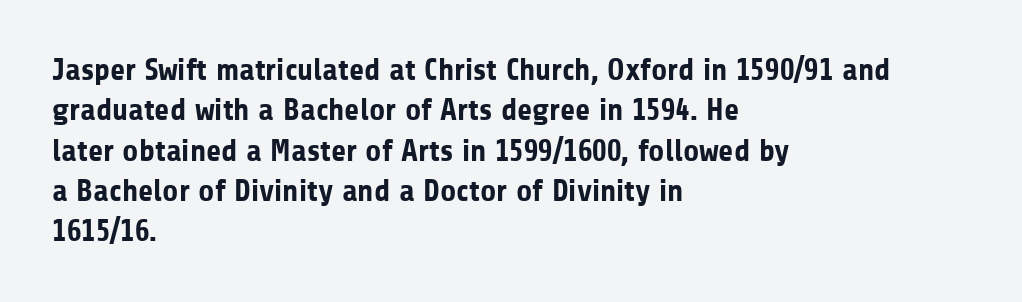
Stroke thickness is high; the sample reads as a true bold. Here the designer chose a conventional face with non-uniform glyph widths. Each line starts at the same left margin while the right side varies. The typeface chosen for these lines omits serifs. Normally led — the rows are evenly, conventionally spaced. Ascenders rise straight up at ninety degrees.
